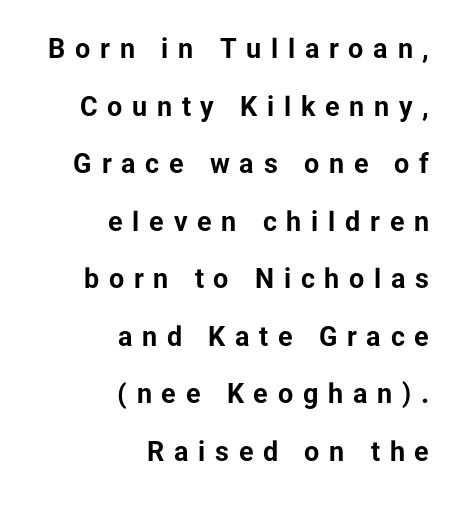
The image shows 27 px bold type, upright; set right-aligned, loose line spacing (2.13x), unusually wide letter spacing (+0.36 em), not underlined.
